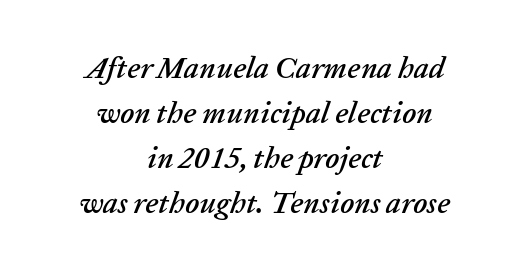
The image shows 30 px text type, italic (leaning right); set centered, normal line spacing (1.5x), normal letter spacing, not underlined; low stroke contrast and a medium x-height.
